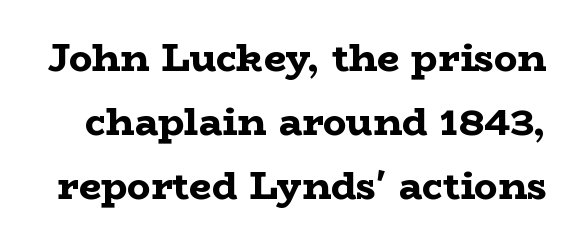
The image shows 39 px bold, wide serif type, upright; set normal line spacing (1.64x), normal letter spacing, not underlined; low stroke contrast and a medium x-height.
